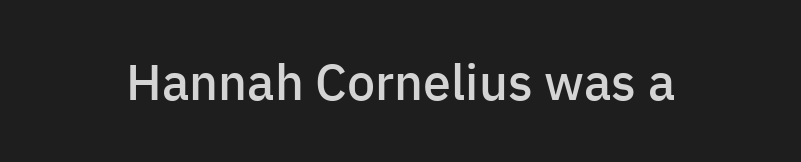
The image shows 50 px semibold sans-serif type, upright; set normal letter spacing, not underlined; low stroke contrast and a medium x-height.
